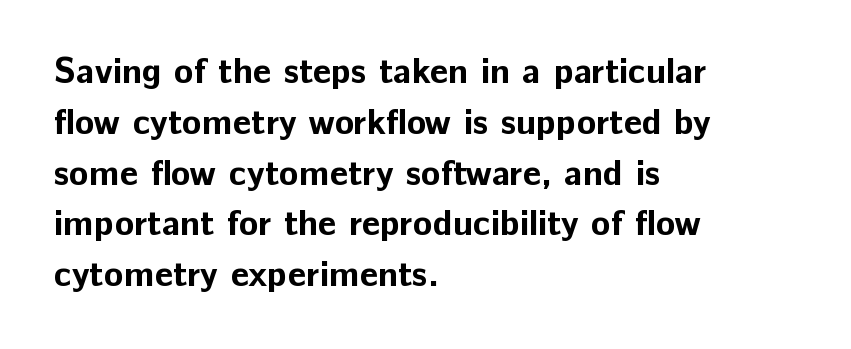
{"serif": "no", "italic": "no", "bold": "yes", "weight": "bold", "width": "normal", "stroke_contrast": "low", "x_height": "medium", "monospaced": "no", "underline": "no", "align": "left", "line_spacing": "normal", "line_spacing_ratio": 1.41, "letter_spacing": "normal", "letter_spacing_em": 0.0, "glyph_px": 36}
